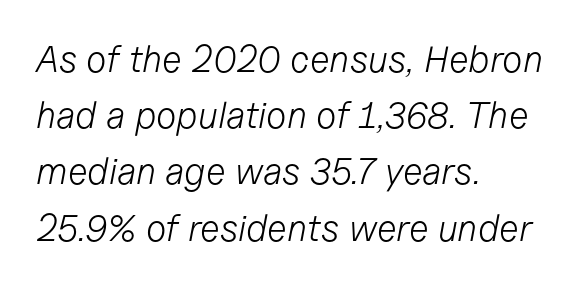
Think of a printed novel: that variable character pitch is what you see here. Line starts are locked; line ends wander. Tracking here is standard; glyphs follow each other at the usual distance. The letters are slanted; this is an italic face. The area under the type is left untouched. Does the leading feel generous? No, just average.
